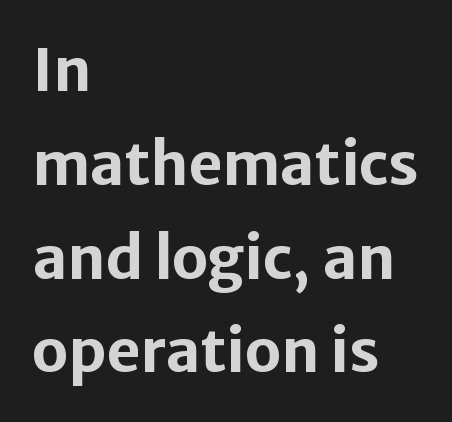
The passage shown is not underscored anywhere. Spacing between characters is what you'd get straight out of the box. Typeset ragged right — the left edge is the straight one. The passage shown is typed in a proportional face where columns would drift.
